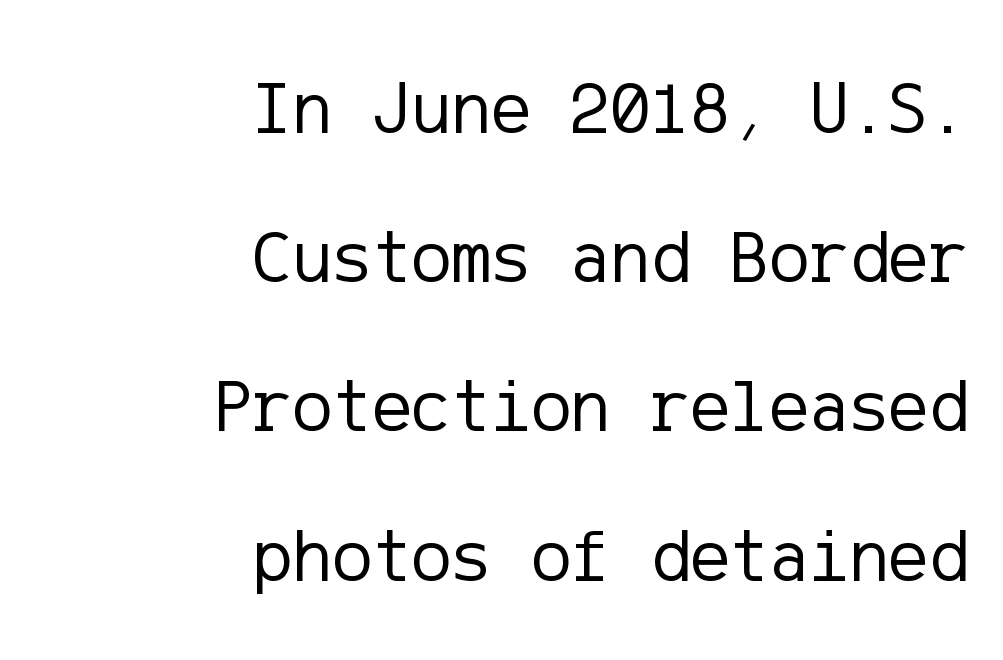
The image shows 75 px regular-weight sans-serif type, upright; set right-aligned, loose line spacing (1.99x), normal letter spacing, not underlined; low stroke contrast and a medium x-height.
